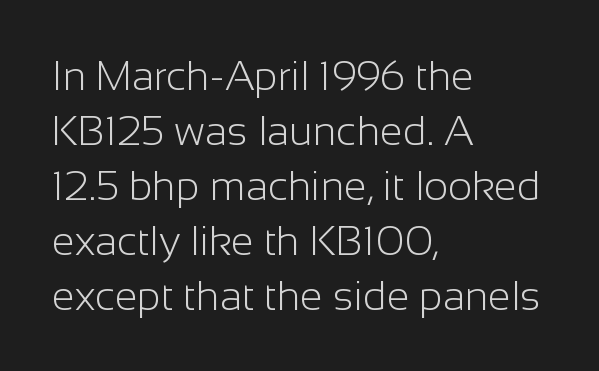
The image shows 41 px light sans-serif type, upright; set left-aligned, normal line spacing (1.34x), normal letter spacing, not underlined; low stroke contrast and a medium x-height.
